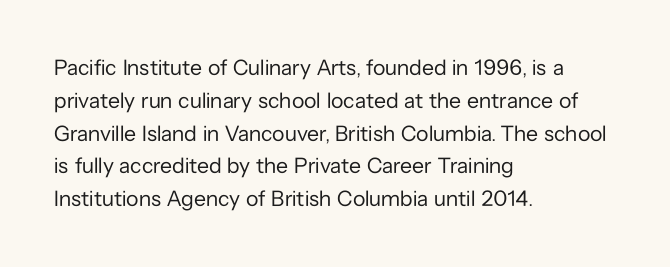
Descender tails drop into unmarked territory. Vertically, the passage feels balanced, rows spaced as you'd expect. The typesetter chose a ragged-right arrangement here. The typography opts for an upright posture over an oblique one. The rendering keeps characters at their native spacing. Stroke mass is kept to a normal reading level or below.
